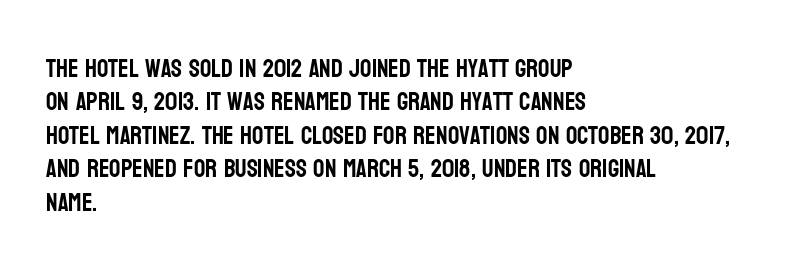
{"italic": "no", "underline": "no", "align": "left", "line_spacing": "normal", "line_spacing_ratio": 1.34, "letter_spacing": "normal", "letter_spacing_em": 0.0, "glyph_px": 25}
